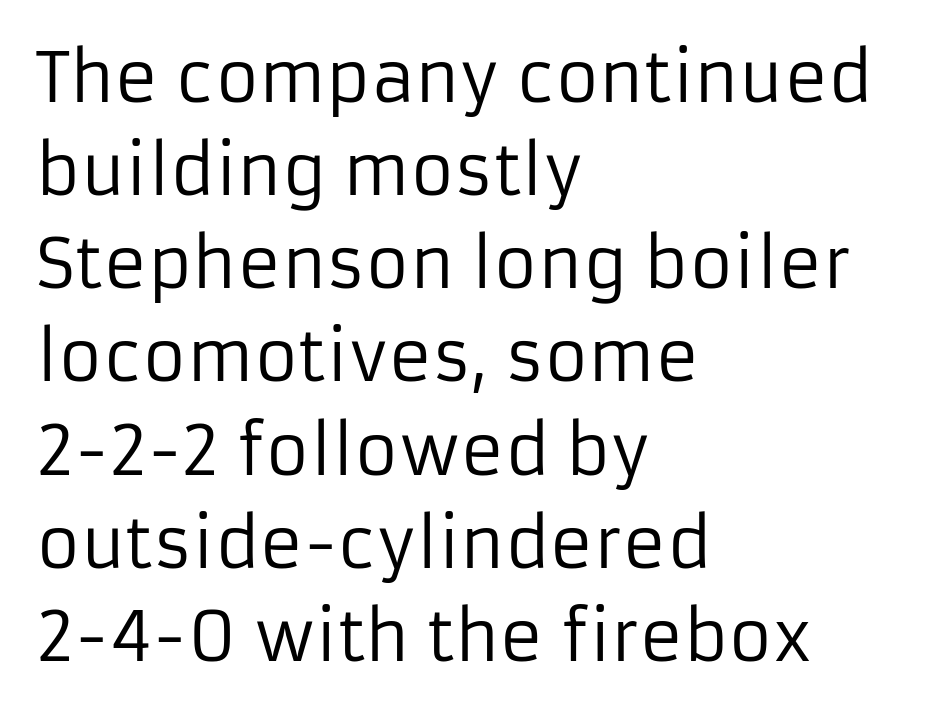
Decoration check: the copy has no underline. A light-to-regular cut is what we see here. Caption: multi-line text, flush left, ragged right. Vertical spacing — default. Ascenders rise straight up at ninety degrees. Varying glyph widths throughout — classic text-font behaviour.
